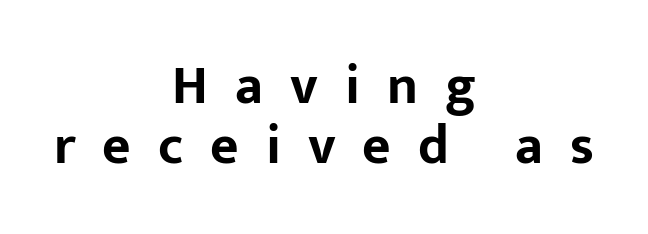
The image shows 55 px bold sans-serif type, upright; set centered, tight line spacing (1.1x), unusually wide letter spacing (+0.49 em), not underlined; low stroke contrast and a medium x-height.
